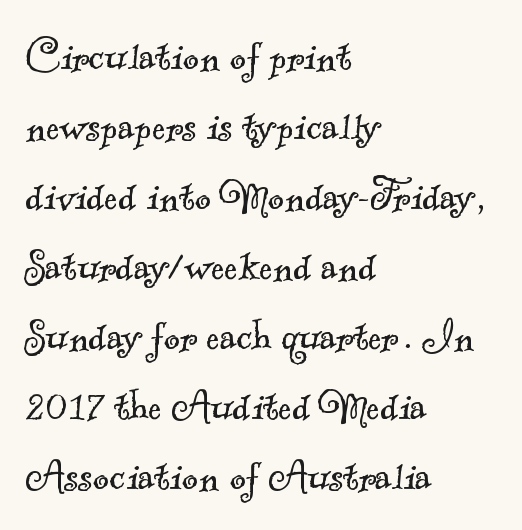
The designer went with a serif here, giving each stem small feet. Any mark beneath the type? The region is blank. The rows are spaced the way most documents space them. The tracking reads as untouched default to a designer's eye. Each letter keeps its own natural width here, so spacing adapts to shape. The letters look calm and open, with moderate or lighter stems.
